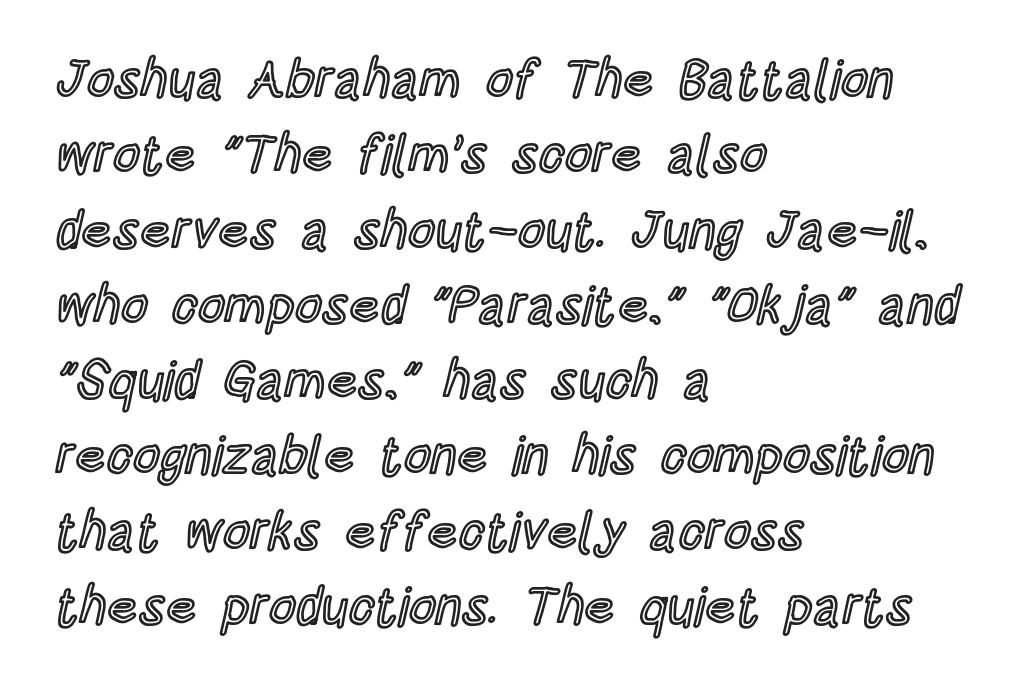
The image shows 53 px condensed type; set left-aligned, normal line spacing (1.42x), normal letter spacing, not underlined; a large x-height.
